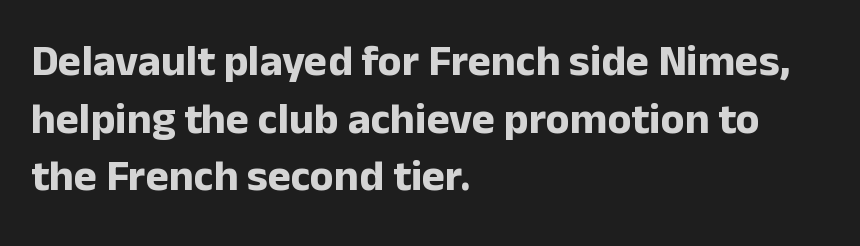
The lettering holds an erect, upright posture throughout. What stands out about the letter spacing? Nothing — it is the standard amount. The passage shown is typed in a proportional face where columns would drift. The strip under each line holds only bare page.
